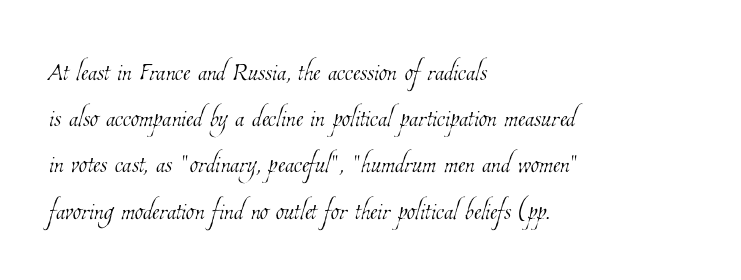
The image shows 34 px thin, condensed type; set left-aligned, normal line spacing (1.36x), normal letter spacing, not underlined; low stroke contrast and a medium x-height.
